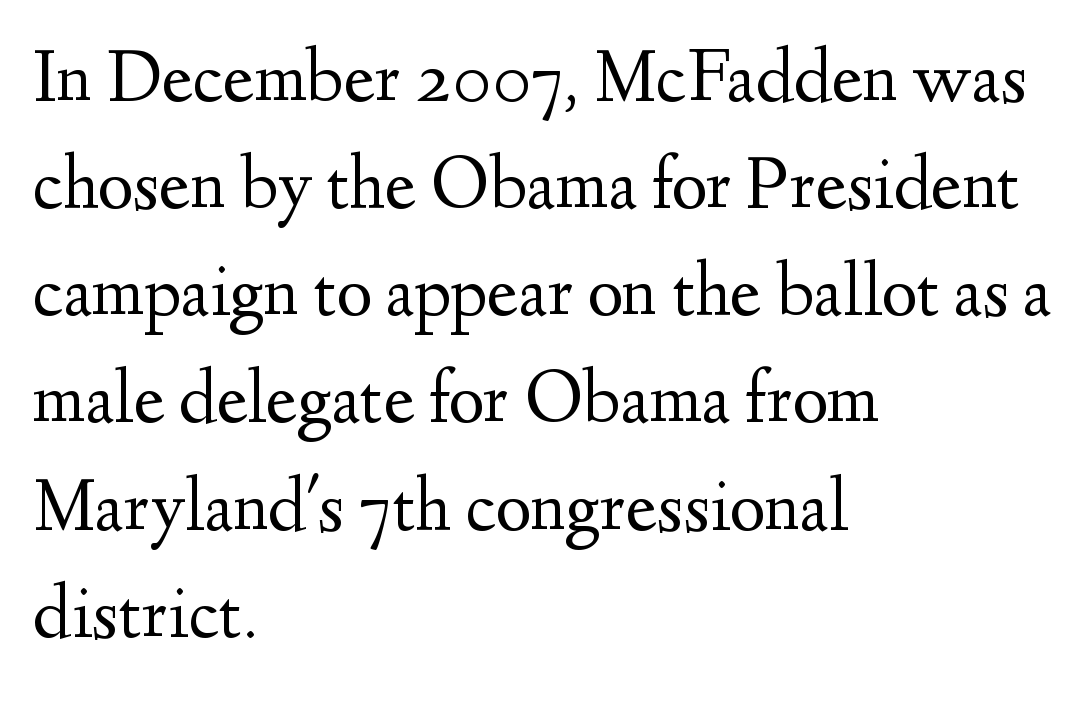
{"serif": "yes", "italic": "no", "bold": "no", "weight": "regular", "width": "normal", "stroke_contrast": "medium", "x_height": "small", "monospaced": "no", "underline": "no", "align": "left", "line_spacing": "normal", "line_spacing_ratio": 1.41, "letter_spacing": "normal", "letter_spacing_em": 0.0, "glyph_px": 76}
